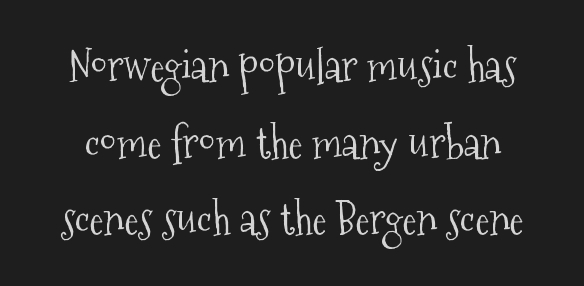
The image shows 43 px light, condensed serif type, upright; set line spacing 1.78x, normal letter spacing, not underlined; medium stroke contrast and a medium x-height.
